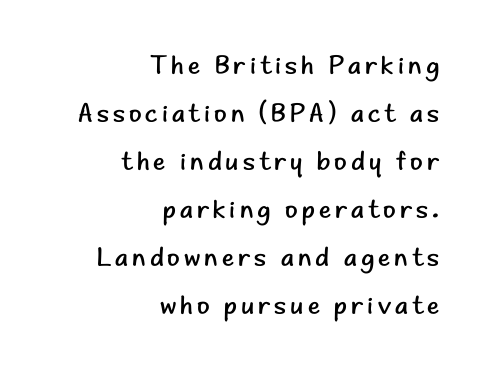
Q: Is the text bold? A: No.
Q: Is the text italic (slanted)? A: No, it is upright.
Q: Is the text underlined? A: No.
Q: How is the paragraph aligned? A: Right-aligned.
